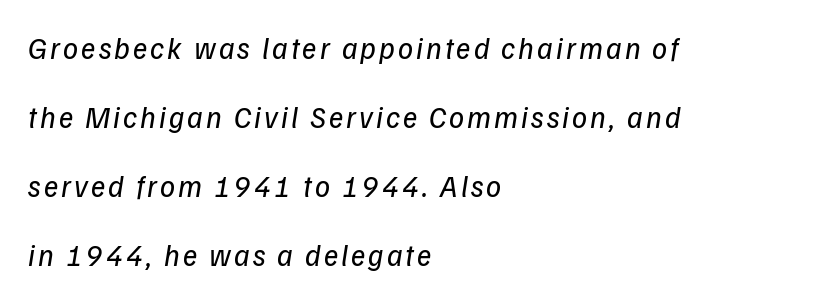
Q: Is the text bold? A: No.
Q: Is the text italic (slanted)? A: Yes, it leans right by about 9 degrees.
Q: Is the text underlined? A: No.
Q: How is the paragraph aligned? A: Left-aligned.
Q: Is the spacing between lines tight, normal or loose? A: Loose.
Q: Width (condensed, normal, or wide)? A: Normal.
Q: Stroke contrast? A: Low.
Q: x-height? A: Medium.
Q: Monospaced? A: No.
